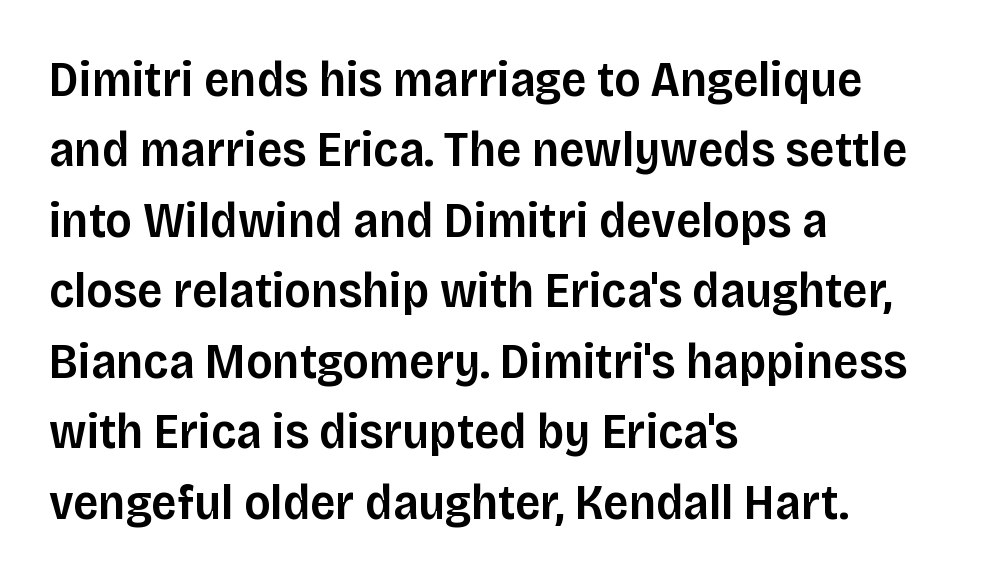
Q: Is the text bold? A: Semi-bold.
Q: Is the text italic (slanted)? A: No, it is upright.
Q: Is the typeface a serif or a sans-serif typeface? A: Sans-serif.
Q: Is the text underlined? A: No.
Q: How is the paragraph aligned? A: Left-aligned.
Q: Is the spacing between letters normal or unusually wide? A: Normal.
Q: Is the spacing between lines tight, normal or loose? A: Normal.
Q: Width (condensed, normal, or wide)? A: Normal.
Q: Stroke contrast? A: Low.
Q: x-height? A: Large.
Q: Monospaced? A: No.
